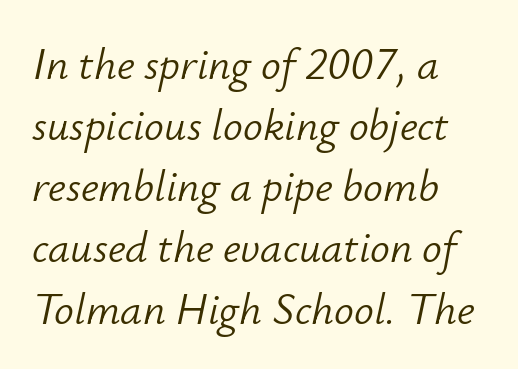
Short note: letters normally spaced. The vertical gap from one line to the next is medium. Proportional: the letters do not fall into vertical columns. Left-aligned paragraph, ragged on the right. The strip under each line holds only bare page.
